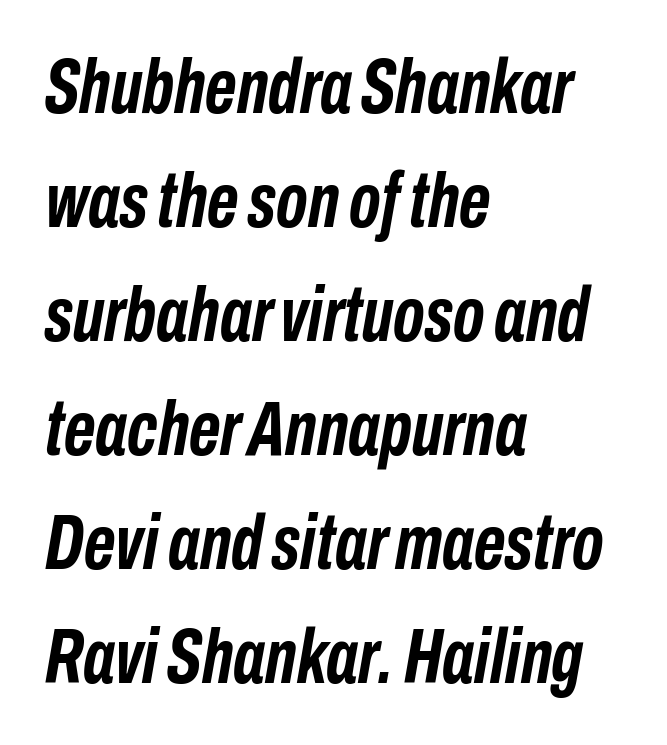
The image shows 77 px semibold, condensed type, italic (leaning right); set left-aligned, normal line spacing (1.48x), normal letter spacing, not underlined; low stroke contrast and a medium x-height.
